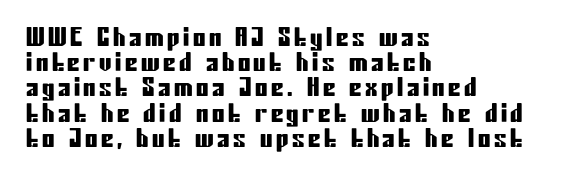
Q: Is the text italic (slanted)? A: No, it is upright.
Q: Is the text underlined? A: No.
Q: How is the paragraph aligned? A: Left-aligned.
Q: Is the spacing between lines tight, normal or loose? A: Tight.
